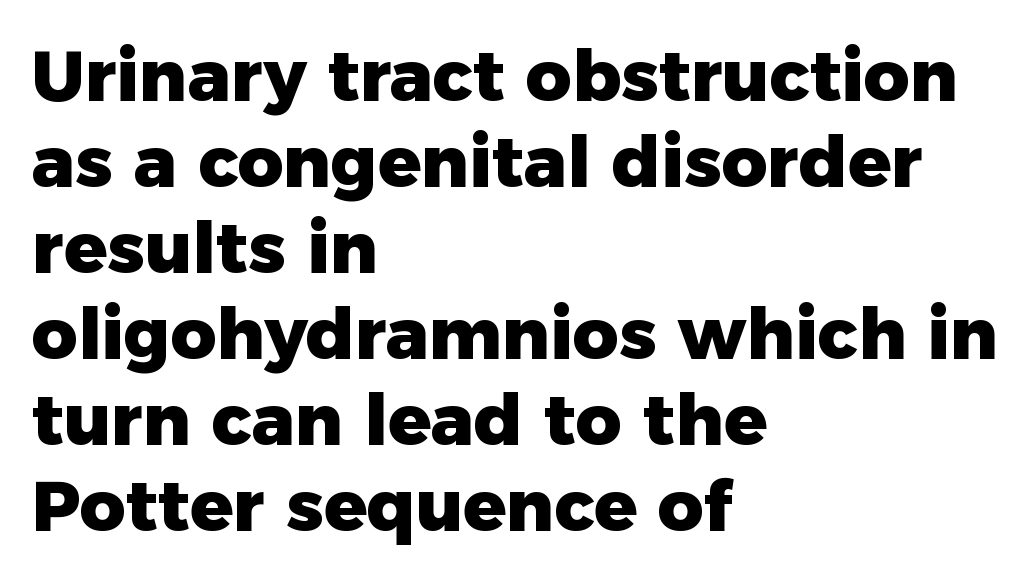
The image shows 71 px heavy sans-serif type, upright; set left-aligned, line spacing 1.21x, normal letter spacing, not underlined; low stroke contrast and a medium x-height.
